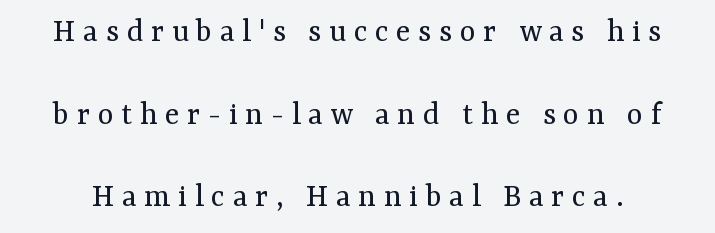
Is this a heavy cut? Hardly; it is regular or lighter. You can tell from the footed stems that serif type was used. Rendered with straight, roman letterforms. Students, observe: this is what heavily led, spacious text looks like.
